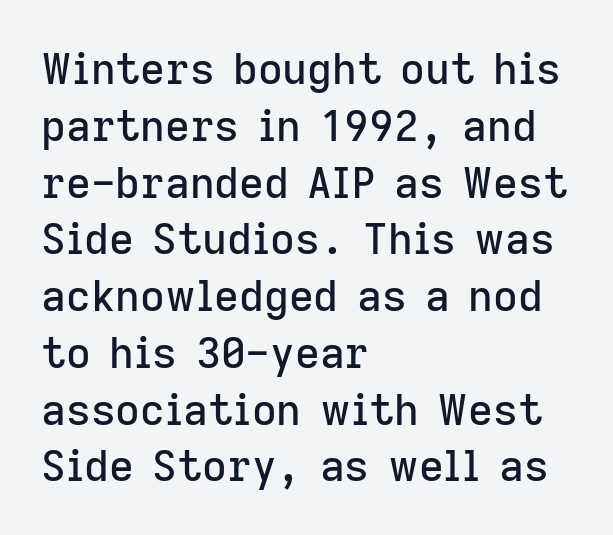
The image shows 43 px sans-serif type, upright; set left-aligned, normal line spacing (1.32x), normal letter spacing, not underlined; low stroke contrast and a medium x-height.
